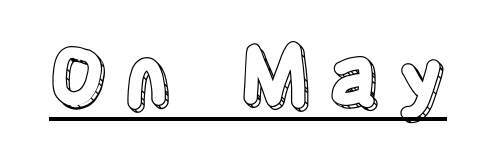
{"italic": "no", "width": "condensed", "x_height": "large", "monospaced": "no", "underline": "yes", "letter_spacing": "wide", "letter_spacing_em": 0.2, "glyph_px": 80}
